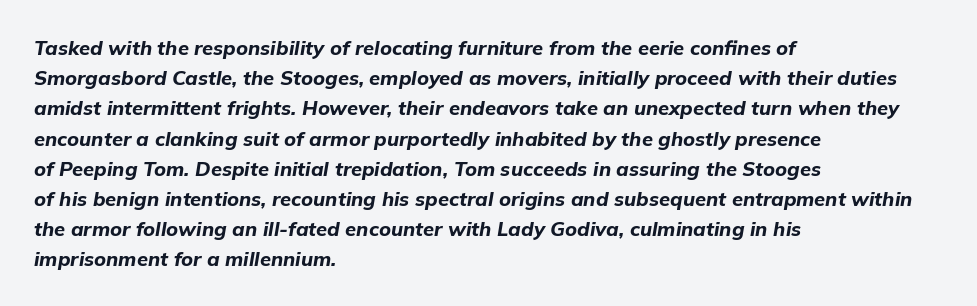
The image shows 20 px bold type, italic (leaning right); set left-aligned, normal line spacing (1.51x), normal letter spacing, not underlined.
